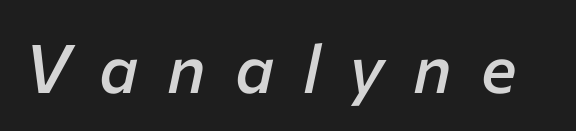
Q: Is the text bold? A: Semi-bold.
Q: Is the text italic (slanted)? A: Yes, it leans right by about 12 degrees.
Q: Is the text underlined? A: No.
Q: Is the spacing between letters normal or unusually wide? A: Unusually wide.
Q: Width (condensed, normal, or wide)? A: Normal.
Q: Stroke contrast? A: Low.
Q: x-height? A: Medium.
Q: Monospaced? A: No.
